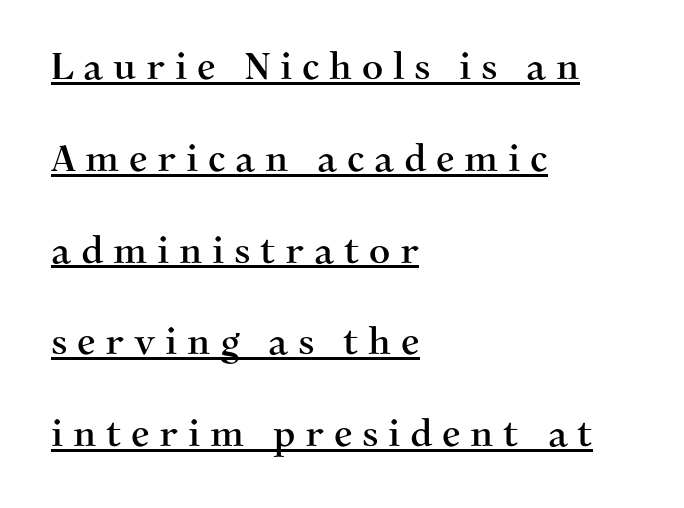
Q: Is the text italic (slanted)? A: No, it is upright.
Q: Is the typeface a serif or a sans-serif typeface? A: Serif.
Q: Is the text underlined? A: Yes.
Q: How is the paragraph aligned? A: Left-aligned.
Q: Is the spacing between letters normal or unusually wide? A: Unusually wide.
Q: Is the spacing between lines tight, normal or loose? A: Loose.
Q: Width (condensed, normal, or wide)? A: Normal.
Q: Stroke contrast? A: Medium.
Q: x-height? A: Medium.
Q: Monospaced? A: No.
